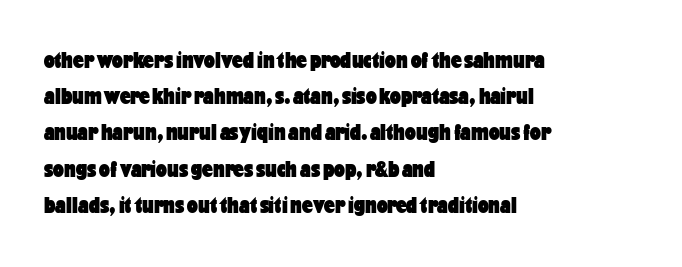
Q: Is the text bold? A: Yes.
Q: Is the text italic (slanted)? A: No, it is upright.
Q: Is the text underlined? A: No.
Q: How is the paragraph aligned? A: Left-aligned.
Q: Is the spacing between letters normal or unusually wide? A: Normal.
Q: Is the spacing between lines tight, normal or loose? A: Normal.
